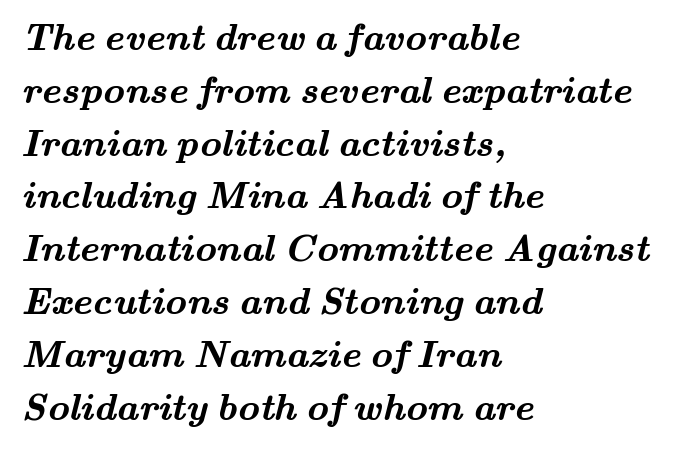
{"serif": "yes", "bold": "yes", "weight": "semibold", "width": "wide", "stroke_contrast": "medium", "x_height": "small", "monospaced": "no", "underline": "no", "align": "left", "line_spacing": "normal", "line_spacing_ratio": 1.39, "letter_spacing": "normal", "letter_spacing_em": 0.0, "glyph_px": 38}
